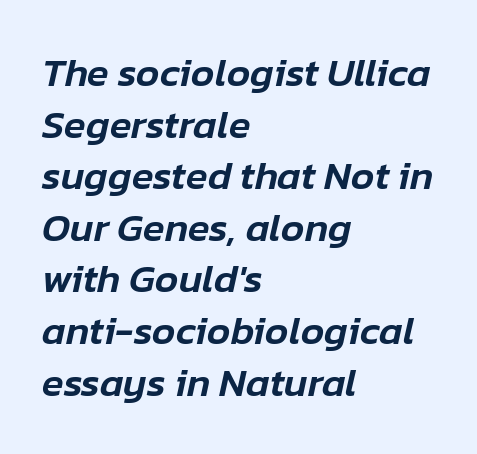
Q: Is the text italic (slanted)? A: Yes, it leans right by about 12 degrees.
Q: Is the text underlined? A: No.
Q: How is the paragraph aligned? A: Left-aligned.
Q: Is the spacing between letters normal or unusually wide? A: Normal.
Q: Is the spacing between lines tight, normal or loose? A: Normal.
Q: Width (condensed, normal, or wide)? A: Normal.
Q: Stroke contrast? A: Low.
Q: x-height? A: Medium.
Q: Monospaced? A: No.
